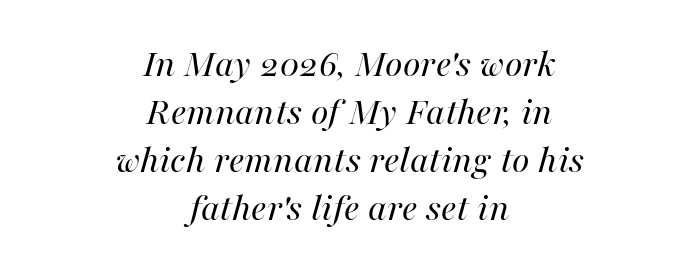
The image shows 40 px regular-weight type, italic (leaning right); set centered, line spacing 1.2x, normal letter spacing, not underlined; high stroke contrast and a medium x-height.
